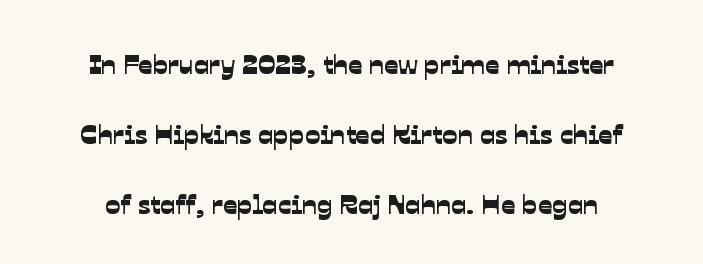
Leading: increased. Character widths vary here, with narrow letters taking less room than wide ones. Words float on clear page, feet unadorned. The font family rendered here belongs to the sans-serif group. Students, note that the glyphs here touch the page at normal intervals.
